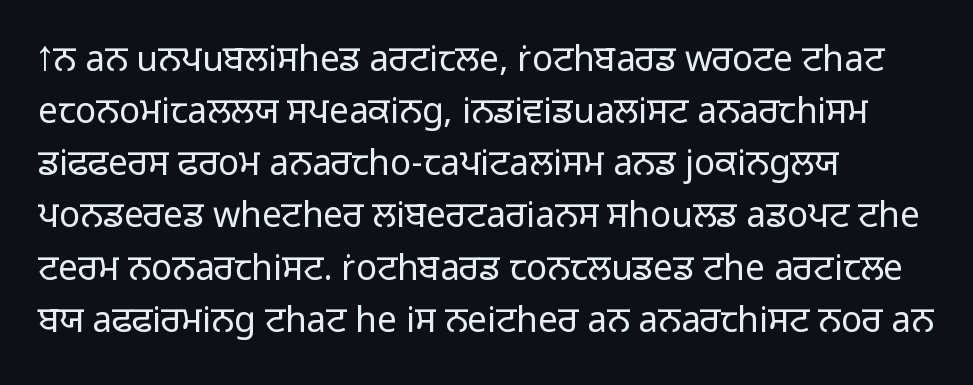
Q: Is the text bold? A: No.
Q: Is the text italic (slanted)? A: No, it is upright.
Q: Is the typeface a serif or a sans-serif typeface? A: Sans-serif.
Q: Is the text underlined? A: No.
Q: How is the paragraph aligned? A: Left-aligned.
Q: Is the spacing between letters normal or unusually wide? A: Normal.
Q: Is the spacing between lines tight, normal or loose? A: Normal.
Q: Width (condensed, normal, or wide)? A: Normal.
Q: Stroke contrast? A: Low.
Q: x-height? A: Medium.
Q: Monospaced? A: No.
